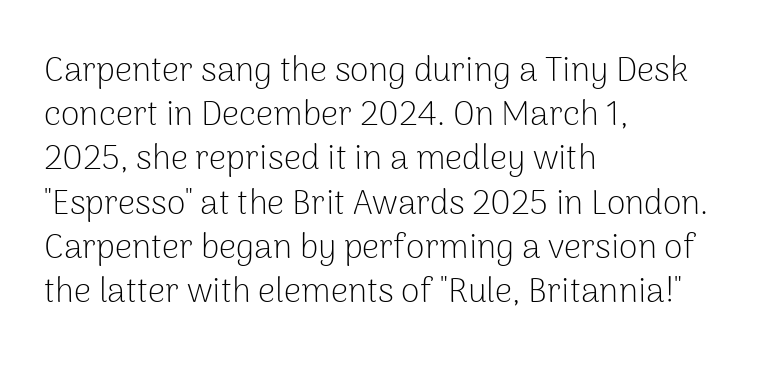
The image shows 34 px light sans-serif type, upright; set left-aligned, normal line spacing (1.3x), normal letter spacing, not underlined; low stroke contrast and a medium x-height.
